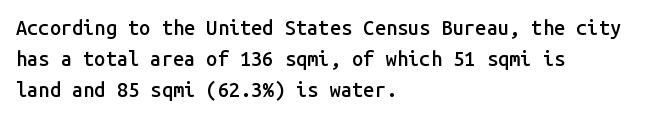
Q: Is the text bold? A: Semi-bold.
Q: Is the text italic (slanted)? A: No, it is upright.
Q: Is the text underlined? A: No.
Q: How is the paragraph aligned? A: Left-aligned.
Q: Is the spacing between letters normal or unusually wide? A: Normal.
Q: Is the spacing between lines tight, normal or loose? A: Normal.
